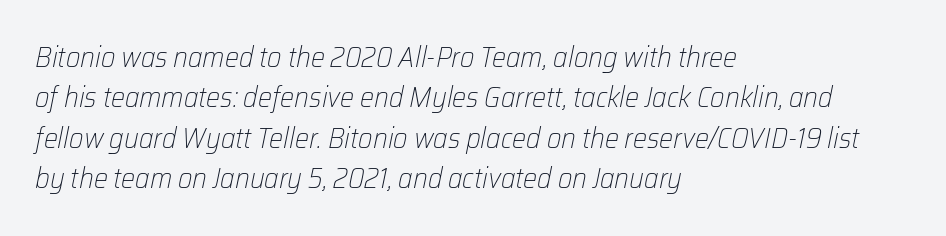
Here the designer chose a conventional face with non-uniform glyph widths. The lettering tilts uniformly, giving the passage an italic look. The gaps between neighbouring characters are ordinary and unremarkable. Ink coverage per letter is moderate at most. Does the copy run flush right? No — it runs flush left.
